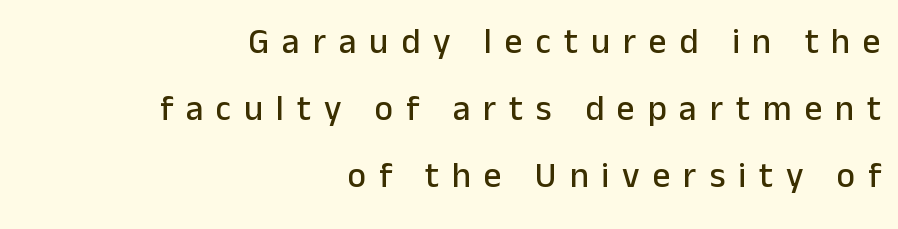
Q: Is the text italic (slanted)? A: No, it is upright.
Q: Is the typeface a serif or a sans-serif typeface? A: Sans-serif.
Q: Is the text underlined? A: No.
Q: How is the paragraph aligned? A: Right-aligned.
Q: Is the spacing between letters normal or unusually wide? A: Unusually wide.
Q: Is the spacing between lines tight, normal or loose? A: Loose.
Q: Width (condensed, normal, or wide)? A: Normal.
Q: Stroke contrast? A: Low.
Q: x-height? A: Medium.
Q: Monospaced? A: No.
